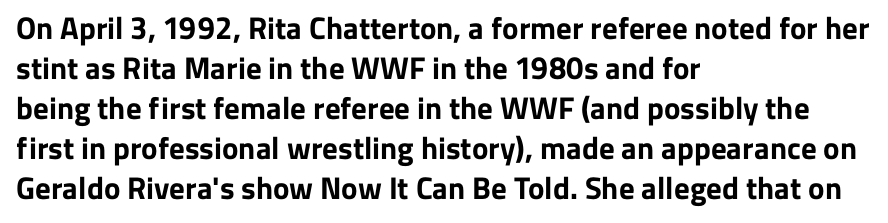
{"serif": "no", "italic": "no", "bold": "yes", "weight": "bold", "width": "normal", "stroke_contrast": "low", "x_height": "medium", "monospaced": "no", "underline": "no", "align": "left", "line_spacing": "normal", "line_spacing_ratio": 1.29, "letter_spacing": "normal", "letter_spacing_em": 0.0, "glyph_px": 31}
